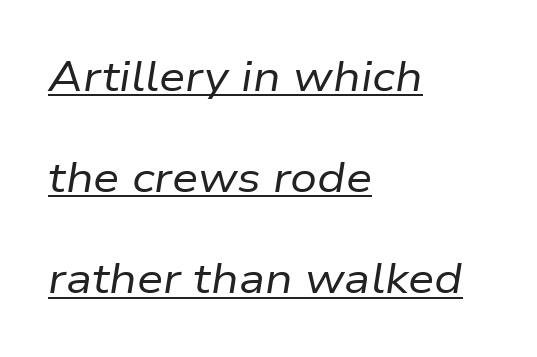
Q: Is the text bold? A: No.
Q: Is the text italic (slanted)? A: Yes, it leans right by about 9 degrees.
Q: Is the text underlined? A: Yes.
Q: How is the paragraph aligned? A: Left-aligned.
Q: Is the spacing between letters normal or unusually wide? A: Normal.
Q: Is the spacing between lines tight, normal or loose? A: Loose.
Q: Width (condensed, normal, or wide)? A: Normal.
Q: Stroke contrast? A: Low.
Q: x-height? A: Medium.
Q: Monospaced? A: No.
